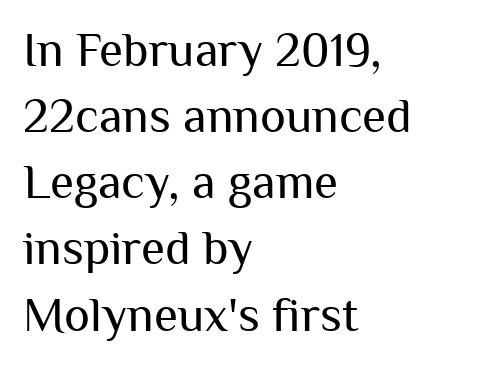
The image shows 49 px regular-weight sans-serif type, upright; set left-aligned, normal line spacing (1.35x), normal letter spacing, not underlined; medium stroke contrast and a medium x-height.
